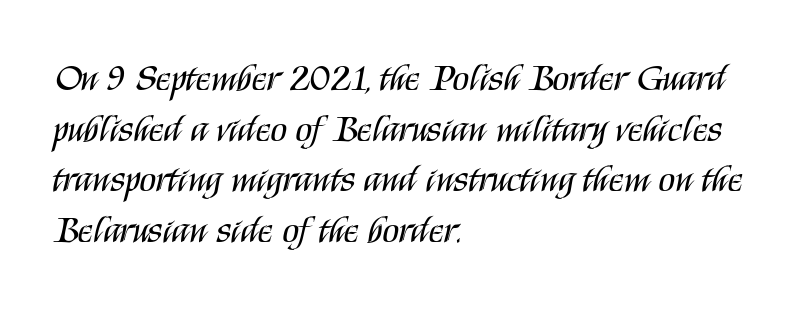
{"serif": "no", "bold": "no", "weight": "regular", "width": "condensed", "stroke_contrast": "medium", "x_height": "large", "monospaced": "no", "underline": "no", "align": "left", "line_spacing": "normal", "line_spacing_ratio": 1.33, "letter_spacing": "normal", "letter_spacing_em": 0.0, "glyph_px": 38}
